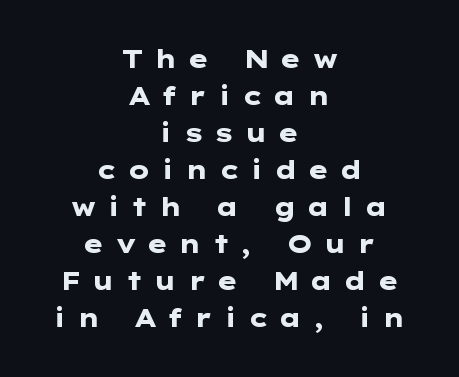
The image shows 25 px bold type, upright; set centered, normal line spacing (1.48x), unusually wide letter spacing (+0.41 em), not underlined.
